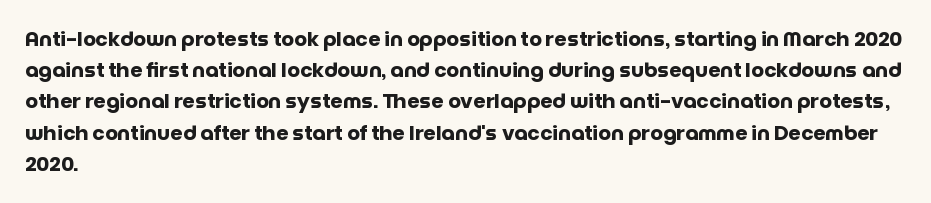
Q: Is the text bold? A: Yes.
Q: Is the text italic (slanted)? A: No, it is upright.
Q: Is the text underlined? A: No.
Q: How is the paragraph aligned? A: Left-aligned.
Q: Is the spacing between letters normal or unusually wide? A: Normal.
Q: Is the spacing between lines tight, normal or loose? A: Normal.
